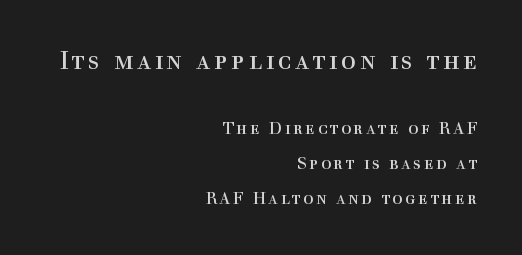
The image shows 25 px text type, upright; set right-aligned, loose line spacing (2.07x), not underlined; the first (top) block is 1.47x larger.
